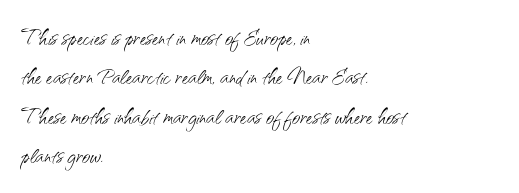
Q: Is the text bold? A: No.
Q: Is the text italic (slanted)? A: Yes.
Q: Is the typeface a serif or a sans-serif typeface? A: Sans-serif.
Q: Is the text underlined? A: No.
Q: How is the paragraph aligned? A: Left-aligned.
Q: Is the spacing between letters normal or unusually wide? A: Normal.
Q: Is the spacing between lines tight, normal or loose? A: Normal.
Q: Width (condensed, normal, or wide)? A: Normal.
Q: Stroke contrast? A: Medium.
Q: x-height? A: Small.
Q: Monospaced? A: No.
